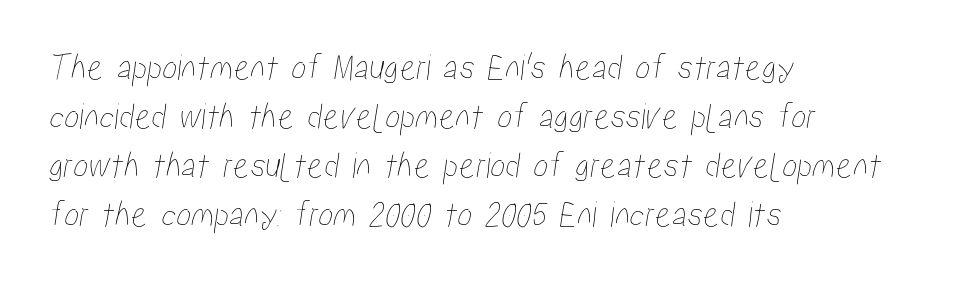
{"width": "condensed", "stroke_contrast": "low", "x_height": "medium", "monospaced": "no", "underline": "no", "align": "left", "line_spacing": "normal", "line_spacing_ratio": 1.29, "letter_spacing": "normal", "letter_spacing_em": 0.0, "glyph_px": 38}
